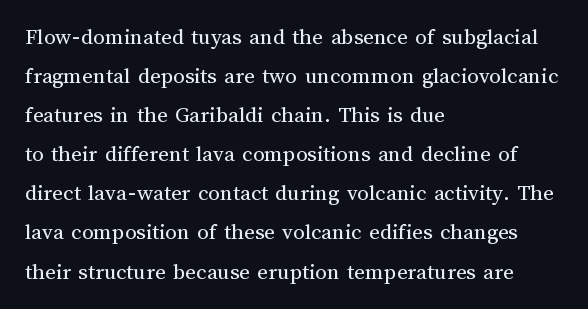
No word sits above an underline. No letter is thick-stroked: the sample isn't bold. All the whitespace from short lines collects on the right. When letters stand straight like this, we call the style roman or upright.
